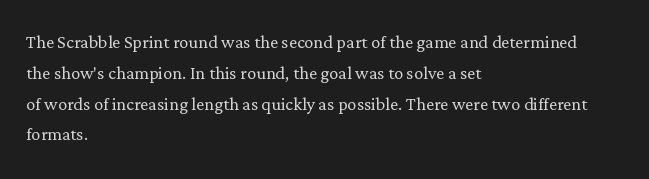
Q: Is the text bold? A: No.
Q: Is the text italic (slanted)? A: No, it is upright.
Q: Is the text underlined? A: No.
Q: How is the paragraph aligned? A: Left-aligned.
Q: Is the spacing between letters normal or unusually wide? A: Normal.
Q: Is the spacing between lines tight, normal or loose? A: Normal.
